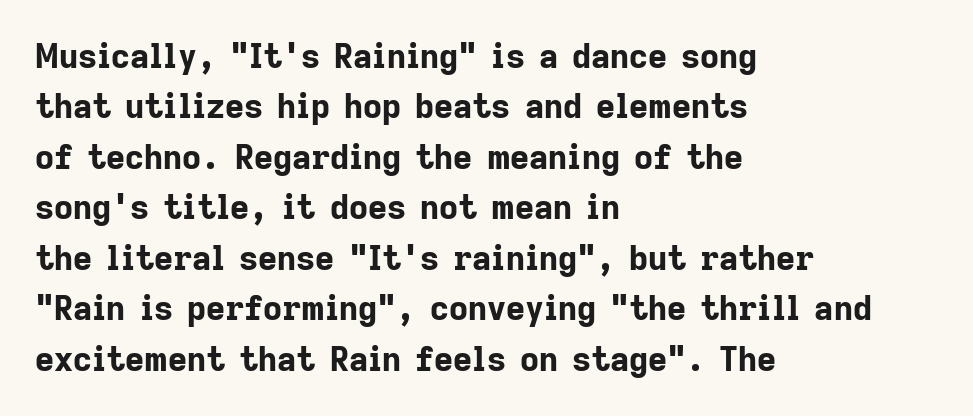
Q: Is the text bold? A: Yes.
Q: Is the text italic (slanted)? A: No, it is upright.
Q: Is the typeface a serif or a sans-serif typeface? A: Sans-serif.
Q: Is the text underlined? A: No.
Q: How is the paragraph aligned? A: Left-aligned.
Q: Is the spacing between letters normal or unusually wide? A: Normal.
Q: Is the spacing between lines tight, normal or loose? A: Normal.
Q: Width (condensed, normal, or wide)? A: Normal.
Q: Stroke contrast? A: Low.
Q: x-height? A: Medium.
Q: Monospaced? A: No.
